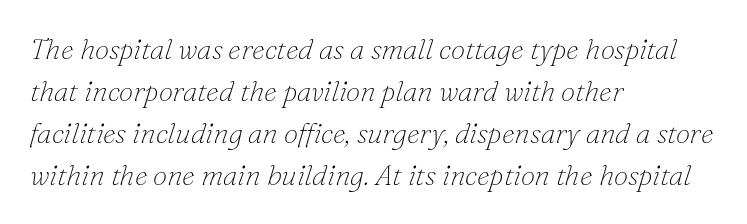
Q: Is the text bold? A: No.
Q: Is the text italic (slanted)? A: Yes, it leans right by about 16 degrees.
Q: Is the typeface a serif or a sans-serif typeface? A: Serif.
Q: Is the text underlined? A: No.
Q: How is the paragraph aligned? A: Left-aligned.
Q: Is the spacing between letters normal or unusually wide? A: Normal.
Q: Is the spacing between lines tight, normal or loose? A: Normal.
Q: Width (condensed, normal, or wide)? A: Normal.
Q: Stroke contrast? A: Low.
Q: x-height? A: Small.
Q: Monospaced? A: No.
